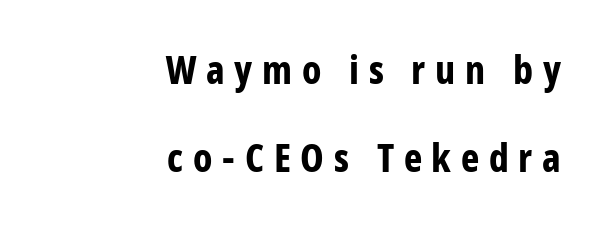
The image shows 39 px bold, condensed sans-serif type, upright; set right-aligned, loose line spacing (2.26x), unusually wide letter spacing (+0.25 em), not underlined; low stroke contrast and a medium x-height.
